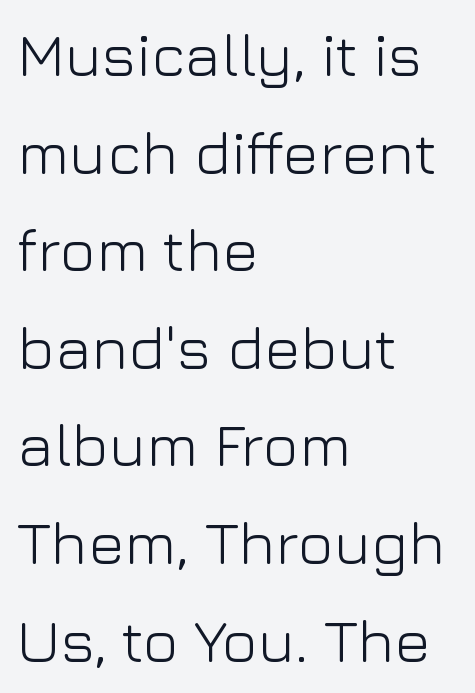
The image shows 61 px light sans-serif type, upright; set left-aligned, normal line spacing (1.6x), normal letter spacing, not underlined; low stroke contrast and a medium x-height.
